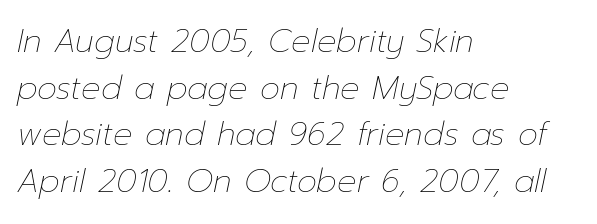
Italic: yes, the glyphs are oblique. Spacing verdict: proportional, widths tailored to each character. Alignment: flush left. Whoever set this chose a conventional vertical rhythm. No extra ink here — the face is not bold.
